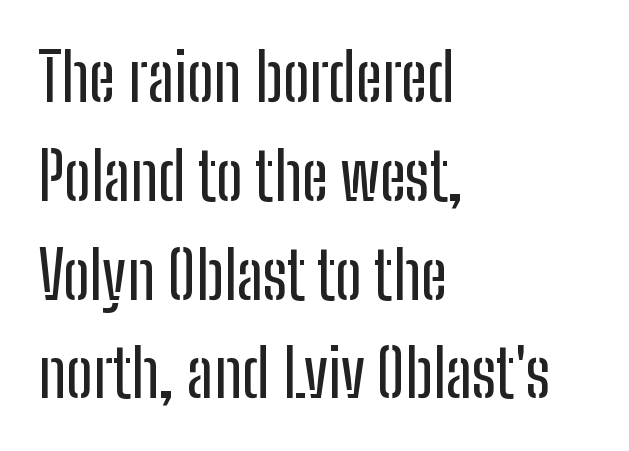
A typesetter would call this proportional, since set widths differ per character. Font category for this specimen: sans-serif. This sample keeps an unexceptional amount of space between lines. The typography opts for an upright posture over an oblique one. The baseline area is clear.
